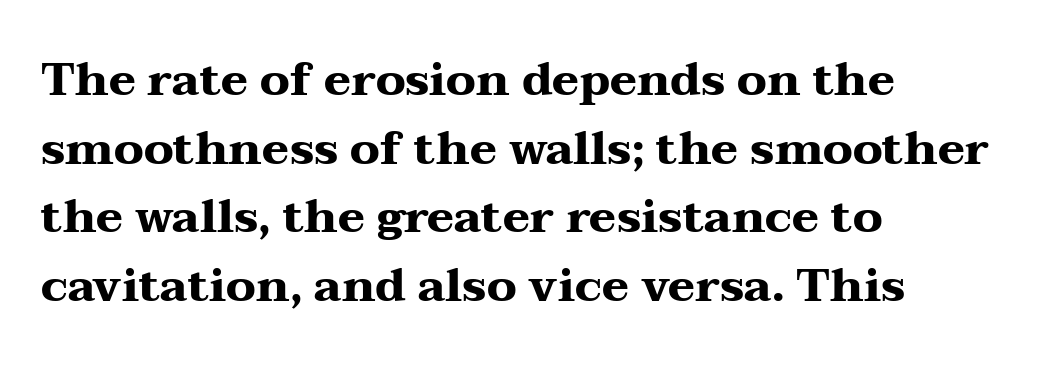
The lines are quadded left. Honestly, the letter spacing is just normal — you wouldn't notice it. Check under the words: just untouched page. You could not count columns in this text — the font is proportionally spaced.
